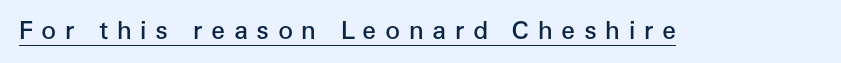
Posture: vertical. The sample has been set in demibold, a notch under bold. Caption: expanded tracking, letters set apart. You can see a thin bar hugging the bottom of the glyphs.
